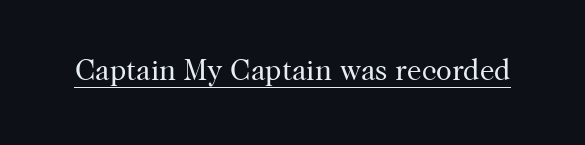
The image shows 29 px regular-weight serif type, upright; set normal letter spacing, underlined; high stroke contrast and a medium x-height.
